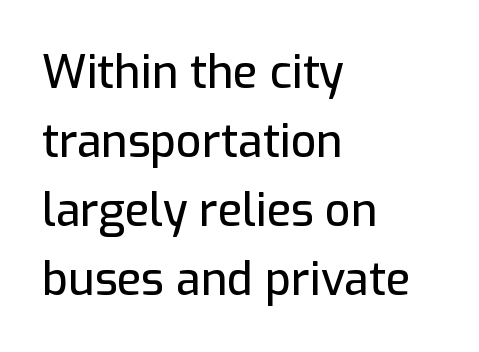
Q: Is the text italic (slanted)? A: No, it is upright.
Q: Is the typeface a serif or a sans-serif typeface? A: Sans-serif.
Q: Is the text underlined? A: No.
Q: How is the paragraph aligned? A: Left-aligned.
Q: Is the spacing between letters normal or unusually wide? A: Normal.
Q: Is the spacing between lines tight, normal or loose? A: Normal.
Q: Width (condensed, normal, or wide)? A: Normal.
Q: Stroke contrast? A: Low.
Q: x-height? A: Medium.
Q: Monospaced? A: No.
